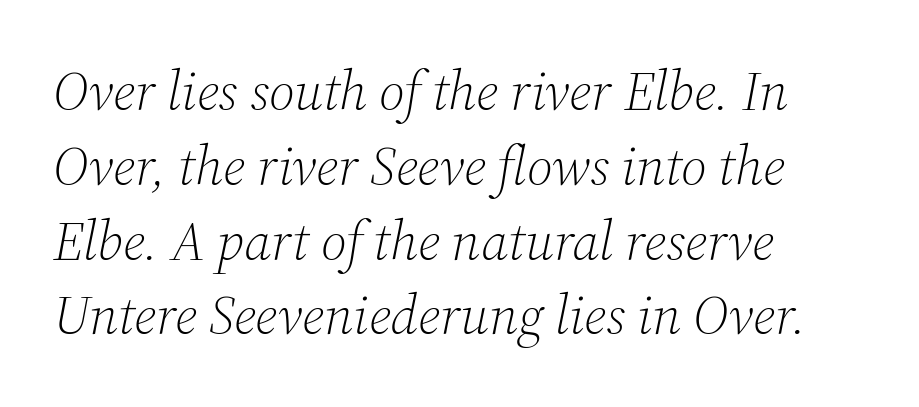
{"serif": "yes", "italic": "yes", "lean": "right", "slant_degrees": 12, "bold": "no", "weight": "light", "width": "normal", "stroke_contrast": "medium", "x_height": "medium", "monospaced": "no", "underline": "no", "align": "left", "line_spacing": "normal", "line_spacing_ratio": 1.36, "letter_spacing": "normal", "letter_spacing_em": 0.0, "glyph_px": 55}
